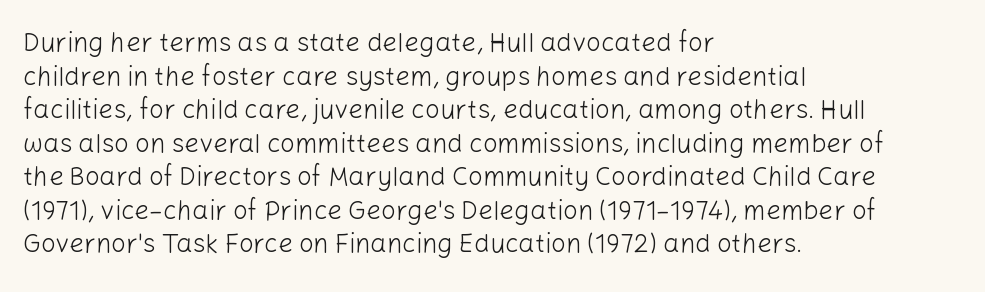
{"italic": "no", "bold": "no", "underline": "no", "align": "left", "line_spacing": "normal", "line_spacing_ratio": 1.29, "letter_spacing": "normal", "letter_spacing_em": 0.0, "glyph_px": 26}
